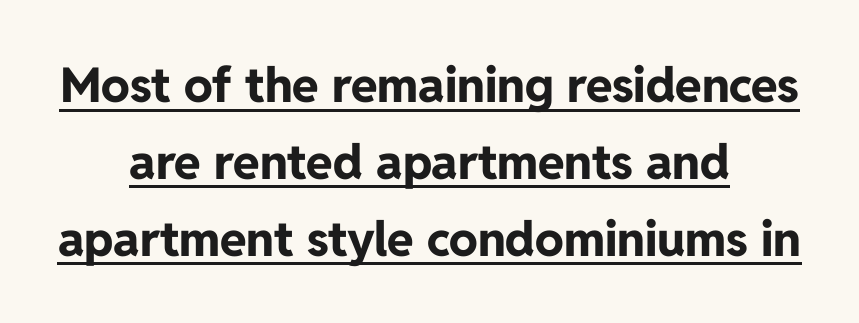
The image shows 48 px bold sans-serif type, upright; set centered, normal line spacing (1.6x), normal letter spacing, underlined; low stroke contrast and a medium x-height.
